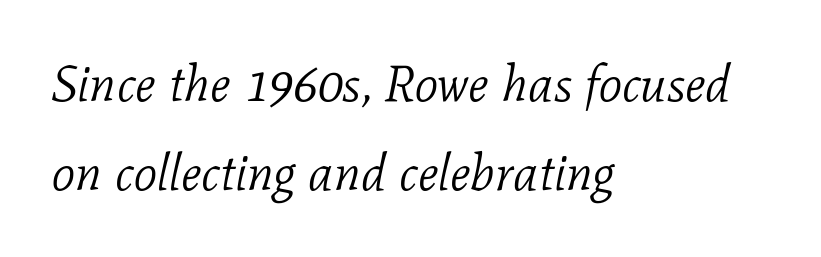
Descenders hang freely into open space. All the whitespace from short lines collects on the right. Yep, those are serifs on the letters. Proportional: the letters do not fall into vertical columns.
